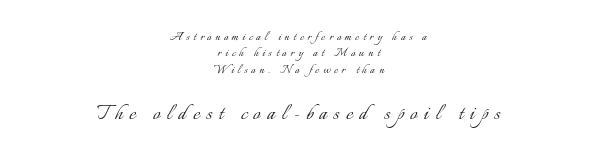
Bare-footed words on every line. These glyphs show unthickened strokes, regular width or finer. Top chunk: small. Bottom chunk: large. These lines are centered, leaving both edges ragged. Whoever set this chose condensed vertical rhythm over breathing room.
